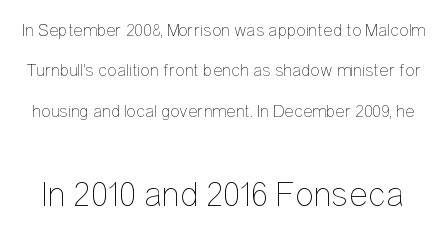
The image shows 36 px thin, condensed type, upright; set loose line spacing (2.24x), normal letter spacing, not underlined; the second (bottom) block is 2.0x larger; low stroke contrast and a medium x-height.
